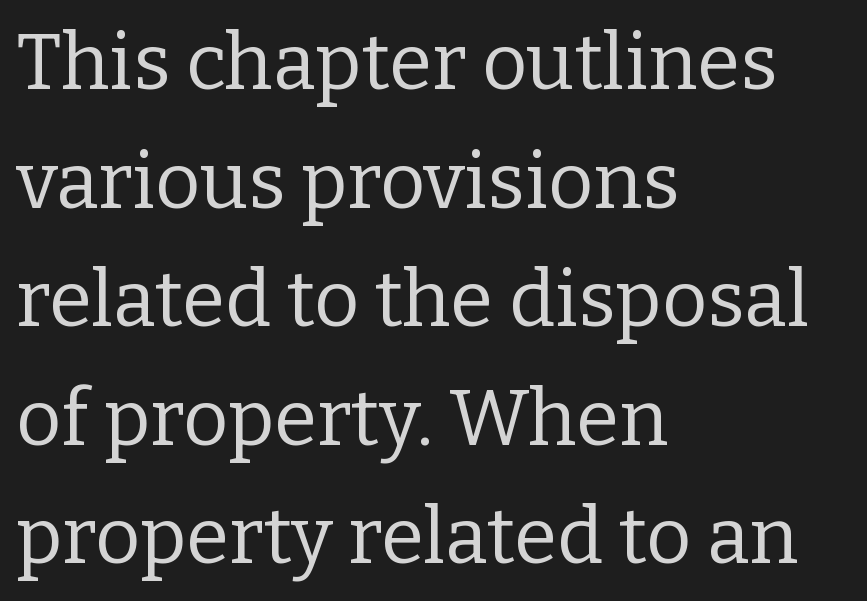
Line beginnings align vertically; line endings do not. What's the leading like? Ordinary, nothing unusual. Type style note: has serifs. The zone under the glyphs is completely vacant. Think of a printed novel: that variable character pitch is what you see here.
